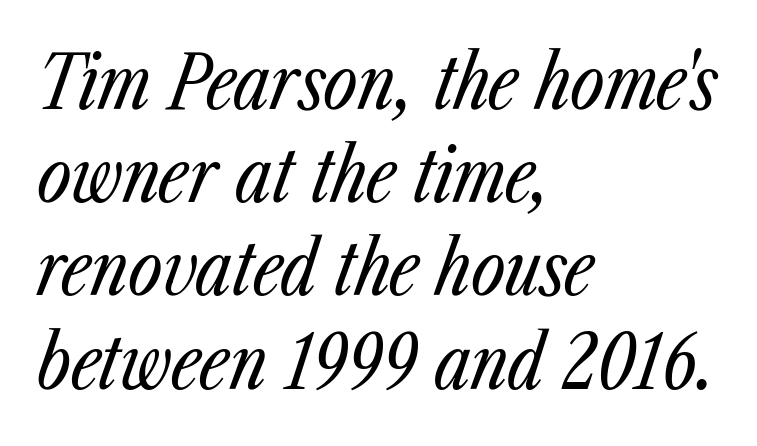
The designer left line spacing at the default. Nothing unusual about the tracking: characters are spaced as the font intends. Which margin do the lines hug? The left one — the right edge is uneven. Compared with ordinary roman type, these characters are visibly tilted. This sample has the flowing, uneven cadence of proportional lettering.
